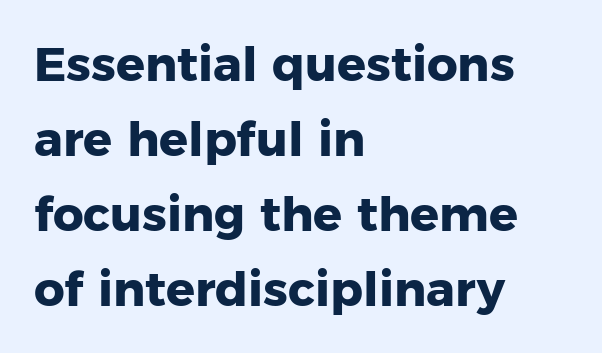
Q: Is the text bold? A: Yes.
Q: Is the text italic (slanted)? A: No, it is upright.
Q: Is the typeface a serif or a sans-serif typeface? A: Sans-serif.
Q: Is the text underlined? A: No.
Q: How is the paragraph aligned? A: Left-aligned.
Q: Is the spacing between letters normal or unusually wide? A: Normal.
Q: Is the spacing between lines tight, normal or loose? A: Normal.
Q: Width (condensed, normal, or wide)? A: Normal.
Q: Stroke contrast? A: Low.
Q: x-height? A: Medium.
Q: Monospaced? A: No.
